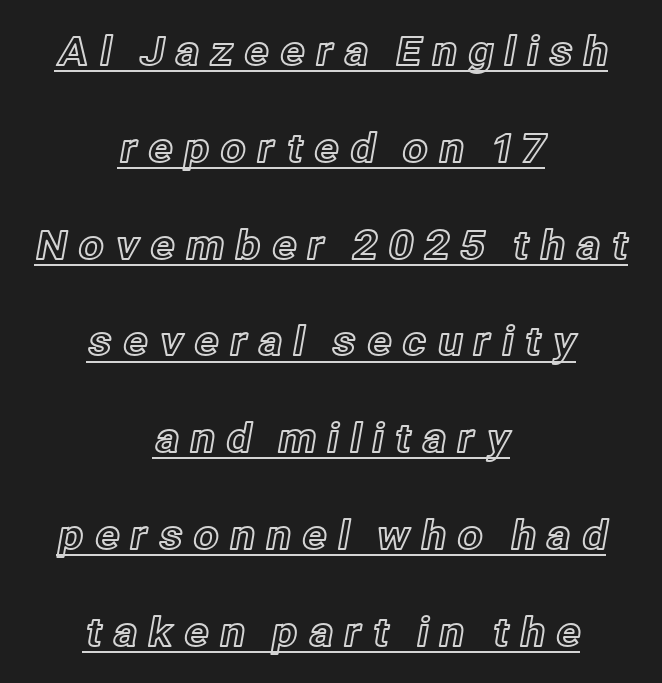
The image shows 40 px text type; set centered, loose line spacing (2.42x), unusually wide letter spacing (+0.25 em), underlined; a medium x-height.
